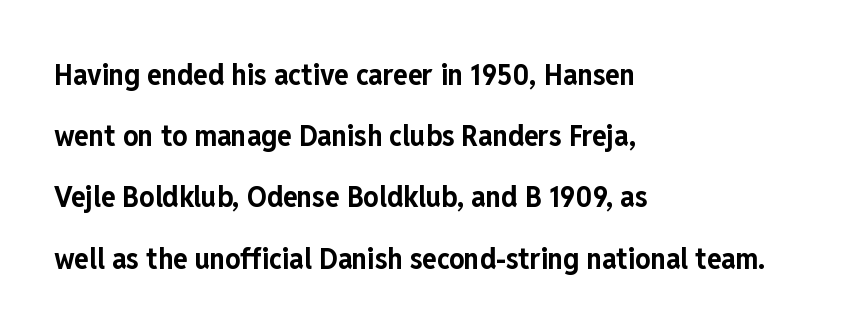
{"serif": "no", "italic": "no", "bold": "yes", "weight": "bold", "width": "condensed", "stroke_contrast": "low", "x_height": "medium", "monospaced": "no", "underline": "no", "align": "left", "line_spacing": "loose", "line_spacing_ratio": 2.04, "letter_spacing": "normal", "letter_spacing_em": 0.0, "glyph_px": 30}
